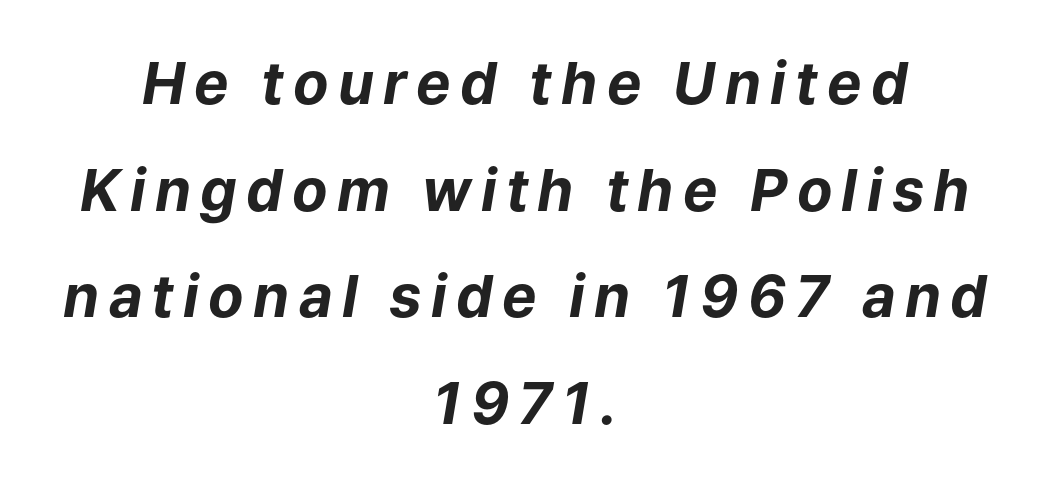
The image shows 58 px bold type, italic (leaning right); set centered, line spacing 1.84x, not underlined; low stroke contrast and a medium x-height.
